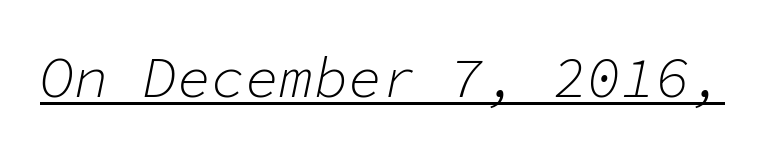
The face used here appears with an underline applied. Caption: standard tracking, unaltered. The face used here is monospaced, like something from a code editor. Stroke mass is kept to a normal reading level or below.
